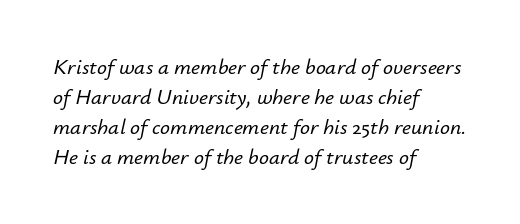
The string is rendered with underlining switched off. No extra tracking has been applied to these lines. Rendered with sloped, italic letterforms. Teacher's note: observe the even left margin — that is flush-left alignment. Is there much room between lines? A standard amount, neither cramped nor airy.
